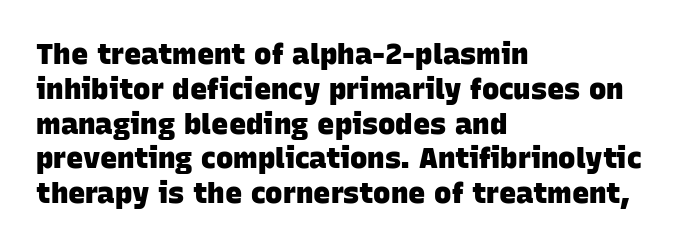
{"serif": "no", "bold": "yes", "weight": "heavy", "width": "normal", "stroke_contrast": "low", "x_height": "large", "monospaced": "no", "underline": "no", "align": "left", "line_spacing_ratio": 1.2, "letter_spacing": "normal", "letter_spacing_em": 0.0, "glyph_px": 29}
